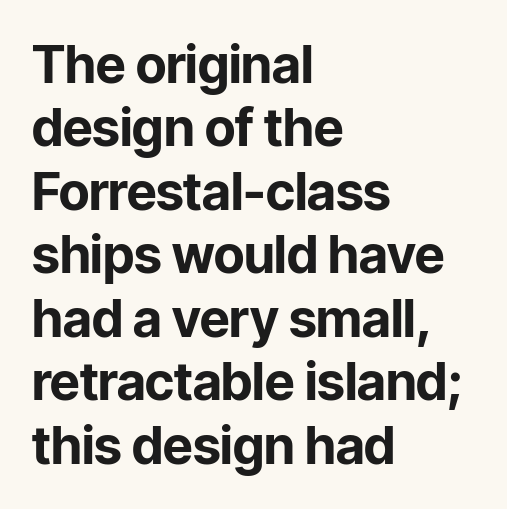
Note the varied advance widths — an 'i' is clearly narrower than an 'm'. Is the letter spacing exaggerated? No — it looks like the ordinary default. Emphasis by weight is at full strength: bold. Visually the block forms a straight wall on the left and a jagged coastline on the right. These lines are composed in type without serifs.
